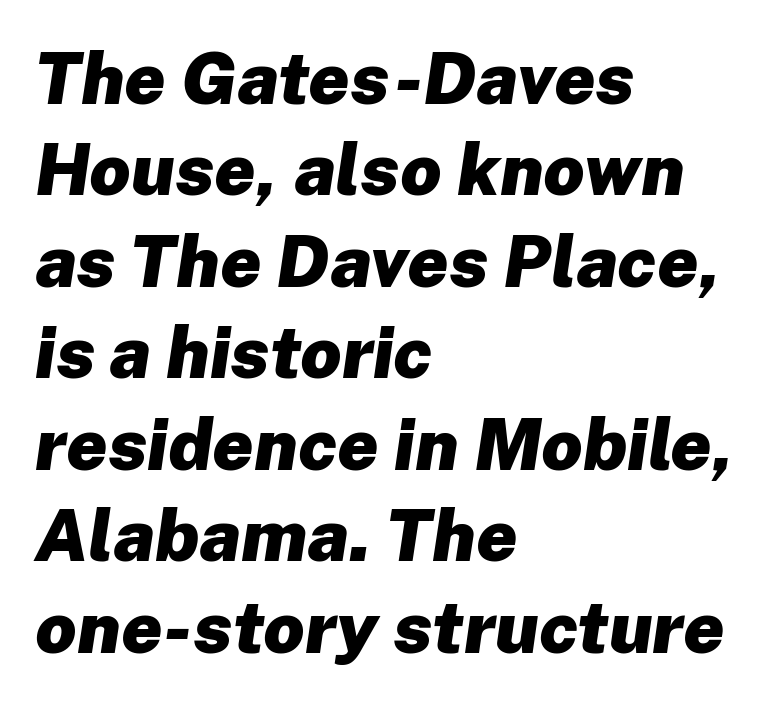
{"italic": "yes", "lean": "right", "slant_degrees": 8, "bold": "yes", "weight": "heavy", "width": "normal", "stroke_contrast": "low", "x_height": "medium", "monospaced": "no", "underline": "no", "align": "left", "line_spacing": "normal", "line_spacing_ratio": 1.27, "letter_spacing": "normal", "letter_spacing_em": 0.0, "glyph_px": 72}
